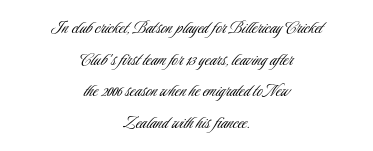
Q: Is the text bold? A: No.
Q: Is the text italic (slanted)? A: Yes.
Q: Is the text underlined? A: No.
Q: How is the paragraph aligned? A: Centered.
Q: Is the spacing between letters normal or unusually wide? A: Normal.
Q: Is the spacing between lines tight, normal or loose? A: Normal.
